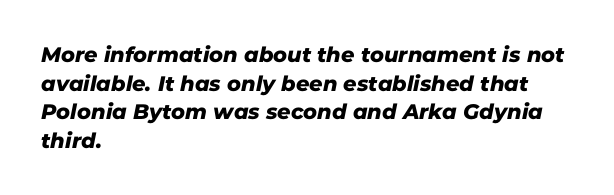
The image shows 21 px text type; set left-aligned, normal line spacing (1.36x), normal letter spacing, not underlined.
